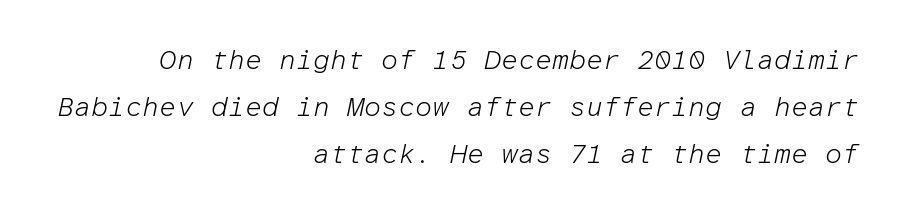
Q: Is the text bold? A: No.
Q: Is the text italic (slanted)? A: Yes, it leans right by about 12 degrees.
Q: Is the text underlined? A: No.
Q: How is the paragraph aligned? A: Right-aligned.
Q: Is the spacing between letters normal or unusually wide? A: Normal.
